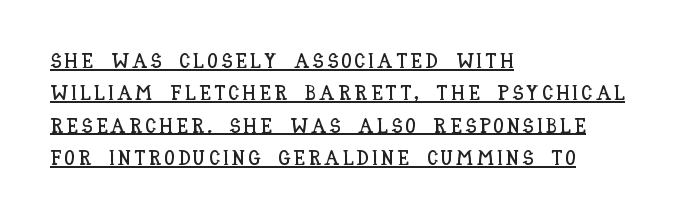
Q: Is the text italic (slanted)? A: No, it is upright.
Q: Is the text underlined? A: Yes.
Q: How is the paragraph aligned? A: Left-aligned.
Q: Is the spacing between lines tight, normal or loose? A: Normal.
